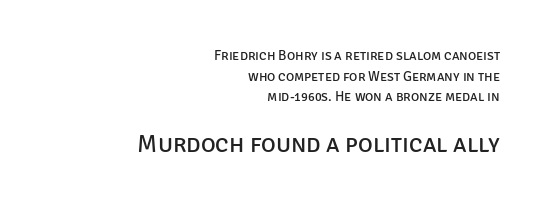
These lines stack with their right ends in a neat column. Weight: not bold — regular or lighter. Honestly, there is no underline to notice here at all. Is there any slant? The stems are plumb.
